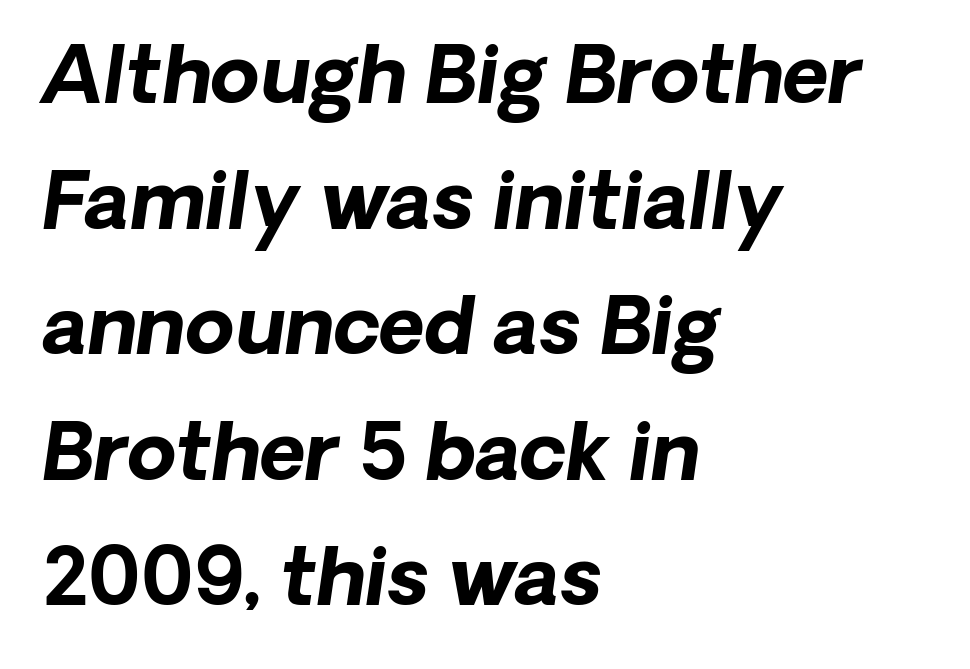
The image shows 79 px bold type, italic (leaning right); set left-aligned, normal line spacing (1.59x), normal letter spacing, not underlined; low stroke contrast and a medium x-height.
